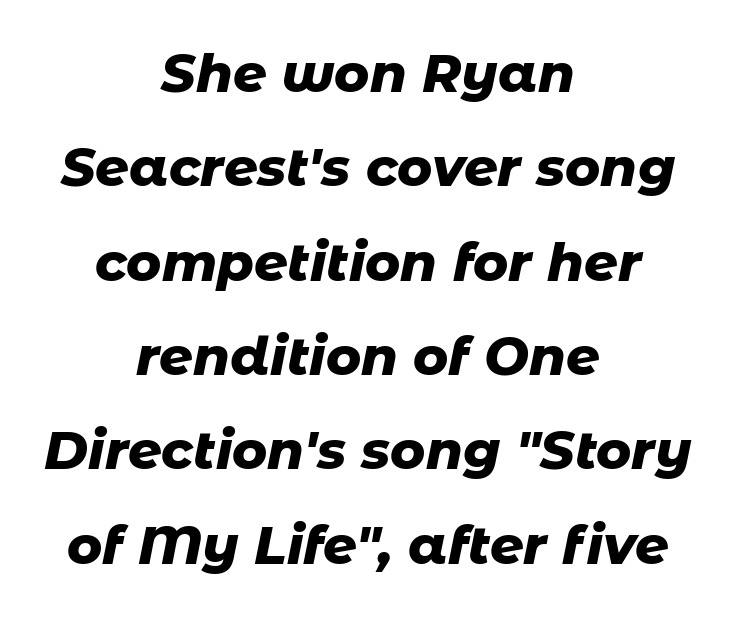
The image shows 53 px heavy type, italic (leaning right); set centered, line spacing 1.78x, normal letter spacing, not underlined; low stroke contrast and a medium x-height.
